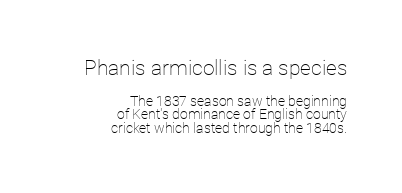
These glyphs show unthickened strokes, regular width or finer. Glance below the letters and you will spot only blank space. In terms of letterspacing, this is plain default setting. Rows of type sit shoulder to shoulder in the vertical direction.
